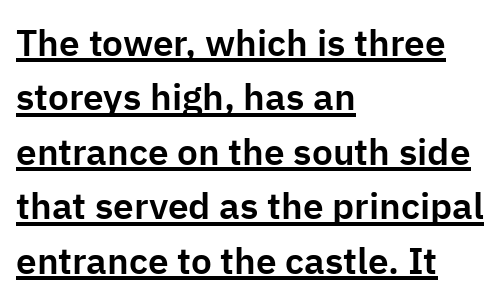
{"serif": "no", "italic": "no", "width": "normal", "stroke_contrast": "low", "x_height": "medium", "monospaced": "no", "underline": "yes", "align": "left", "line_spacing": "normal", "line_spacing_ratio": 1.47, "letter_spacing": "normal", "letter_spacing_em": 0.0, "glyph_px": 37}
